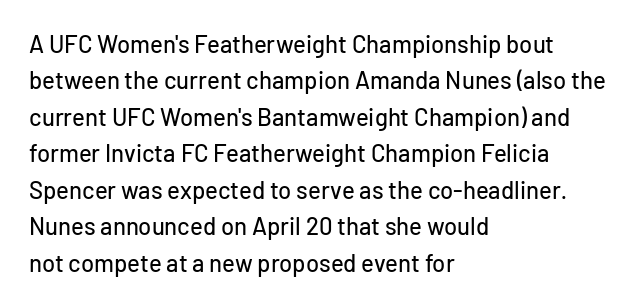
{"italic": "no", "underline": "no", "align": "left", "line_spacing": "normal", "line_spacing_ratio": 1.52, "letter_spacing": "normal", "letter_spacing_em": 0.0, "glyph_px": 24}
